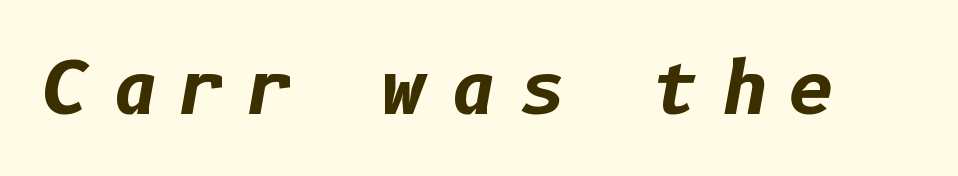
Q: Is the text bold? A: Yes.
Q: Is the text italic (slanted)? A: Yes, it leans right by about 10 degrees.
Q: Is the text underlined? A: No.
Q: Is the spacing between letters normal or unusually wide? A: Unusually wide.
Q: Width (condensed, normal, or wide)? A: Normal.
Q: Stroke contrast? A: Low.
Q: x-height? A: Medium.
